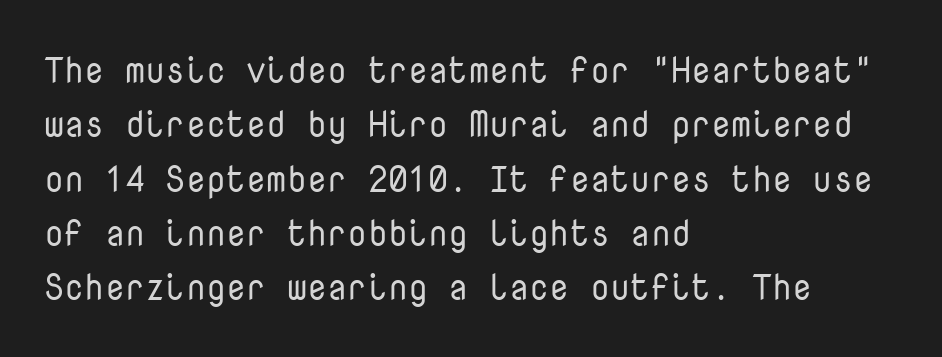
{"serif": "no", "italic": "no", "bold": "no", "weight": "regular", "width": "normal", "stroke_contrast": "low", "x_height": "medium", "monospaced": "yes", "underline": "no", "align": "left", "line_spacing": "normal", "line_spacing_ratio": 1.51, "letter_spacing": "normal", "letter_spacing_em": 0.0, "glyph_px": 36}
